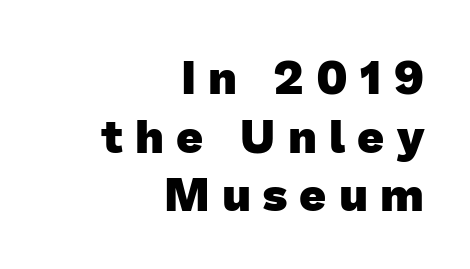
Varying glyph widths throughout — classic text-font behaviour. Chunky letters — that's bold for sure. Each letter's strokes conclude bluntly, with no projecting serifs. Typeset ragged left — the right edge is the straight one. Letter spacing: wide.
